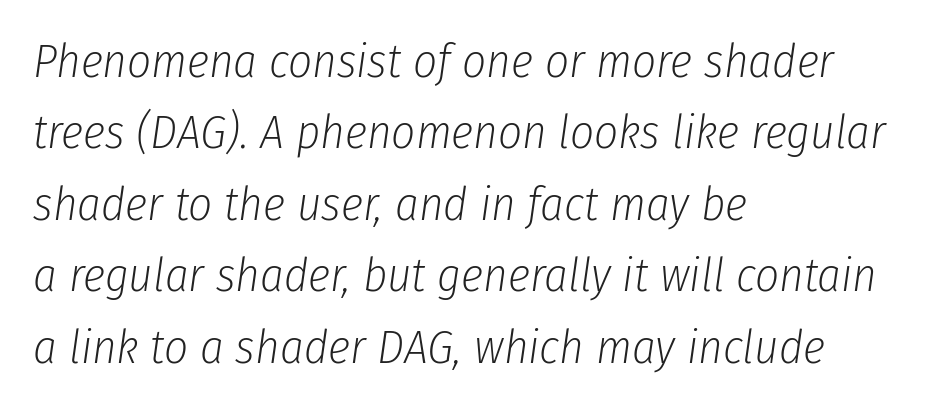
{"italic": "yes", "lean": "right", "slant_degrees": 8, "bold": "no", "weight": "light", "width": "condensed", "stroke_contrast": "low", "x_height": "medium", "monospaced": "no", "underline": "no", "align": "left", "line_spacing": "normal", "line_spacing_ratio": 1.52, "letter_spacing": "normal", "letter_spacing_em": 0.0, "glyph_px": 47}
